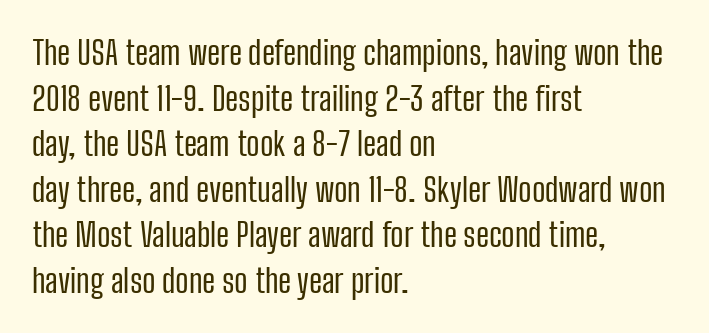
{"serif": "no", "italic": "no", "bold": "no", "weight": "regular", "width": "condensed", "stroke_contrast": "low", "x_height": "medium", "monospaced": "no", "underline": "no", "align": "left", "line_spacing": "normal", "line_spacing_ratio": 1.38, "letter_spacing": "normal", "letter_spacing_em": 0.0, "glyph_px": 33}
